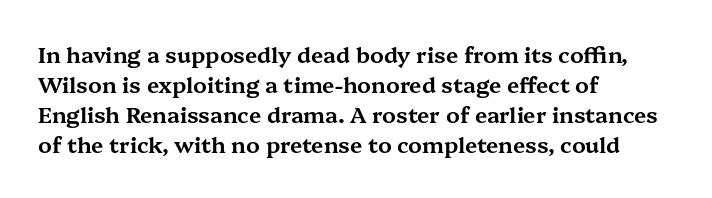
The lettering stays uniformly vertical, giving the passage a roman look. The text block is weighted toward the left margin, trailing off unevenly rightward. A typesetter would call this zero additional tracking. Evenly set lines give the paragraph a standard silhouette.
